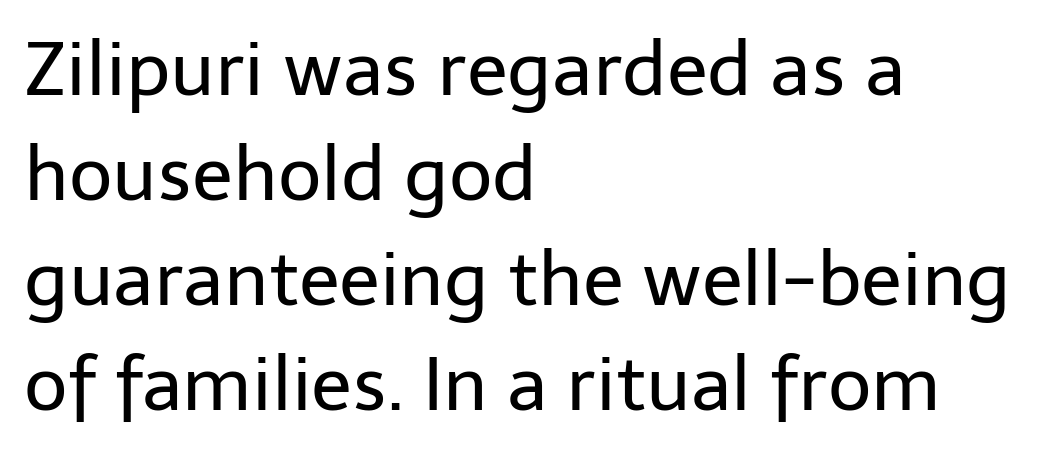
{"serif": "no", "italic": "no", "bold": "no", "weight": "regular", "width": "normal", "stroke_contrast": "low", "x_height": "medium", "monospaced": "no", "underline": "no", "align": "left", "line_spacing": "normal", "line_spacing_ratio": 1.4, "letter_spacing": "normal", "letter_spacing_em": 0.0, "glyph_px": 75}
